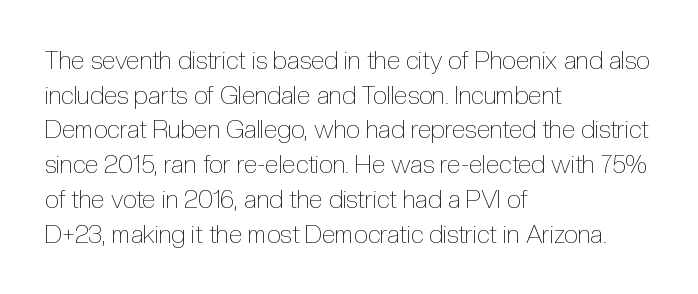
The letters stand straight up with perfectly vertical stems. The typesetter chose a ragged-right arrangement here. What's the leading like? Ordinary, nothing unusual. Nothing unusual about the tracking: characters are spaced as the font intends. Is the stroke heavy? The answer is a plain regular-or-lighter.
